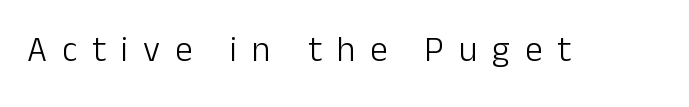
Stroke terminals: plain, sans-serif. The foot of each line stays bare and open. This reads as an unemphasized weight, regular at the heaviest. These lines are rendered in a variable-pitch font.
